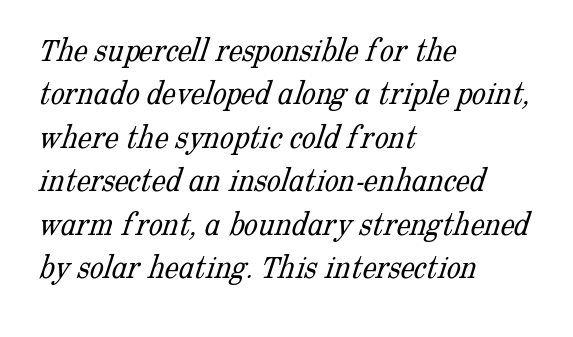
Notice how the passage keeps a crisp vertical edge on the left only. Each row of text sits above clean, open space. Regarding serifs, this sample has them. Weight class: somewhere from thin through regular. Look at the tracking — it's just the regular setting, nothing added.
